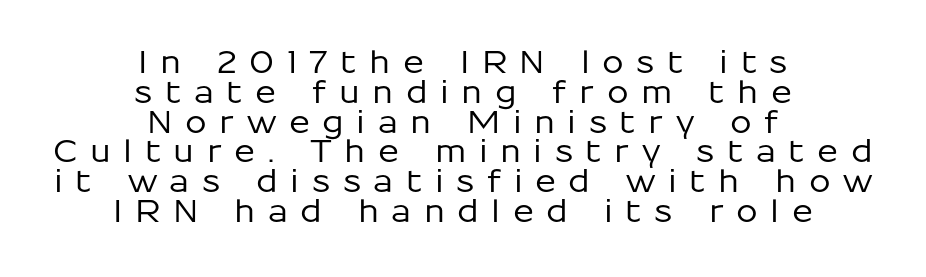
The image shows 31 px sans-serif type, upright; set centered, tight line spacing (0.96x), unusually wide letter spacing (+0.4 em), not underlined; low stroke contrast and a medium x-height.
